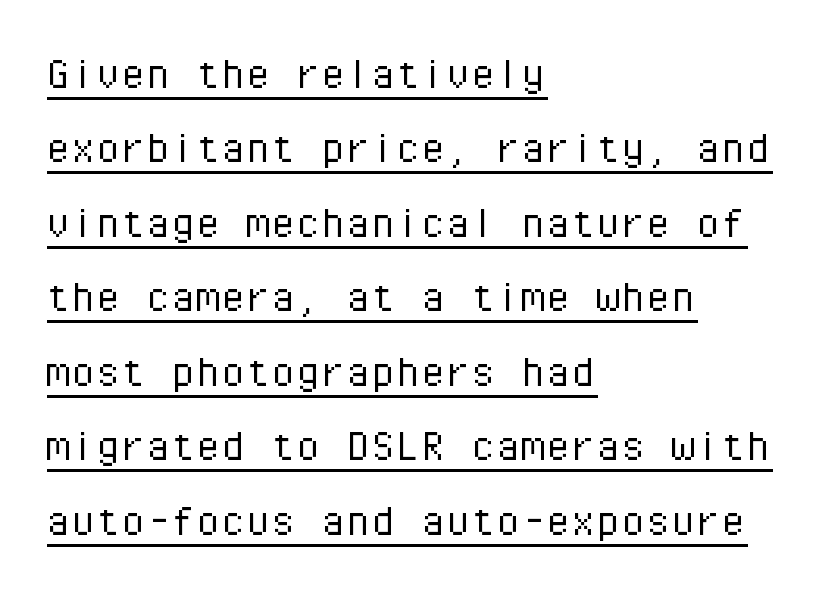
The image shows 50 px light sans-serif type, upright, monospaced; set left-aligned, normal line spacing (1.49x), normal letter spacing, underlined; low stroke contrast and a medium x-height.
